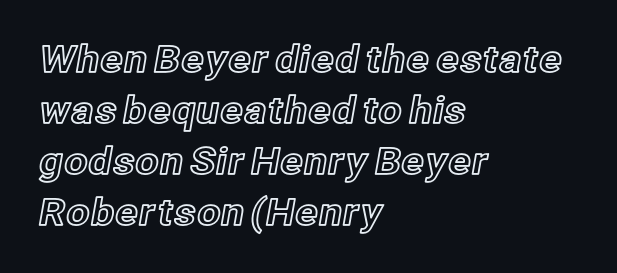
{"width": "normal", "x_height": "medium", "monospaced": "no", "underline": "no", "align": "left", "line_spacing": "normal", "line_spacing_ratio": 1.38, "letter_spacing": "normal", "letter_spacing_em": 0.0, "glyph_px": 37}
